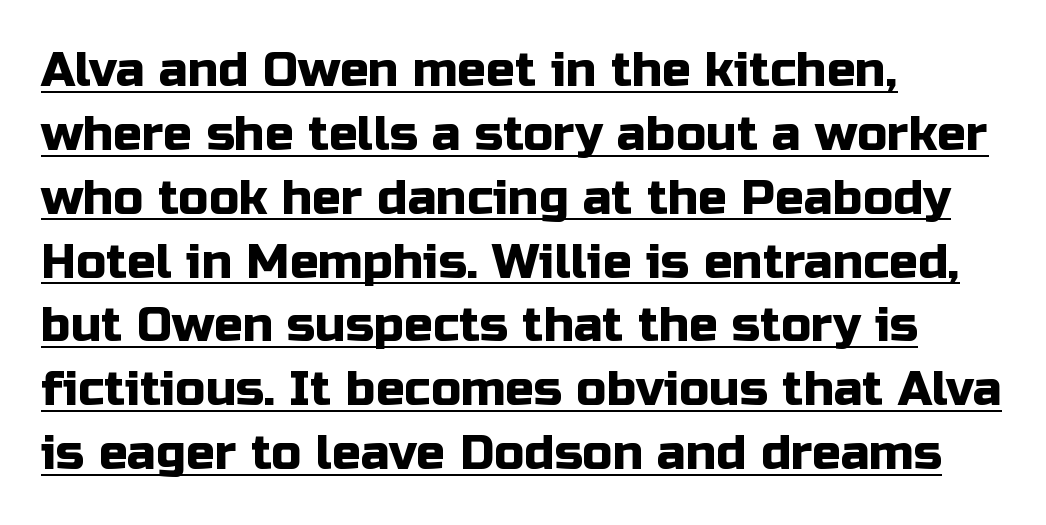
{"serif": "no", "italic": "no", "width": "normal", "stroke_contrast": "low", "x_height": "medium", "monospaced": "no", "underline": "yes", "align": "left", "line_spacing": "normal", "line_spacing_ratio": 1.33, "letter_spacing": "normal", "letter_spacing_em": 0.0, "glyph_px": 48}
